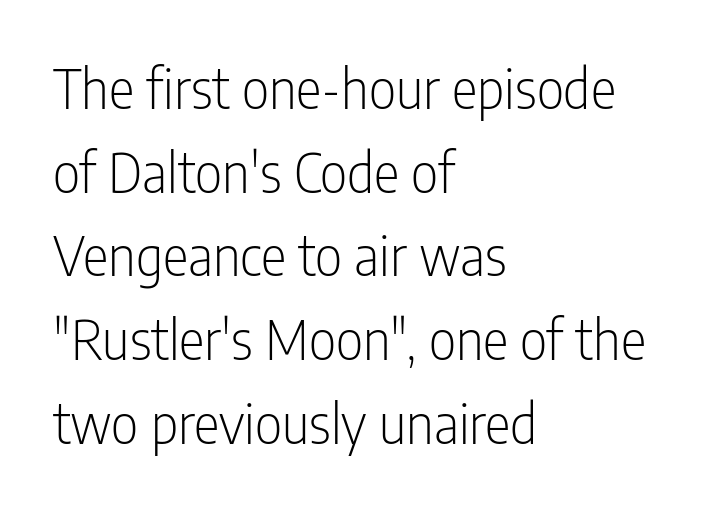
In CSS terms this would be text-align: left. These lines are composed in type without serifs. Spacing verdict: proportional, widths tailored to each character. Characters remain perfectly vertical along every line.
